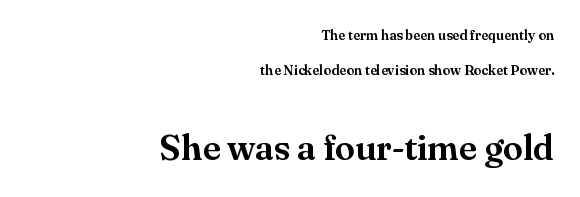
The image shows 36 px serif type, upright; set right-aligned, loose line spacing (2.48x), normal letter spacing, not underlined; the second (bottom) block is 2.57x larger; medium stroke contrast and a small x-height.
